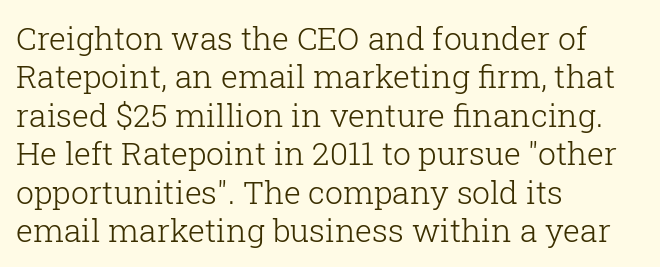
The image shows 32 px light serif type, upright; set left-aligned, line spacing 1.2x, normal letter spacing, not underlined; low stroke contrast and a medium x-height.
